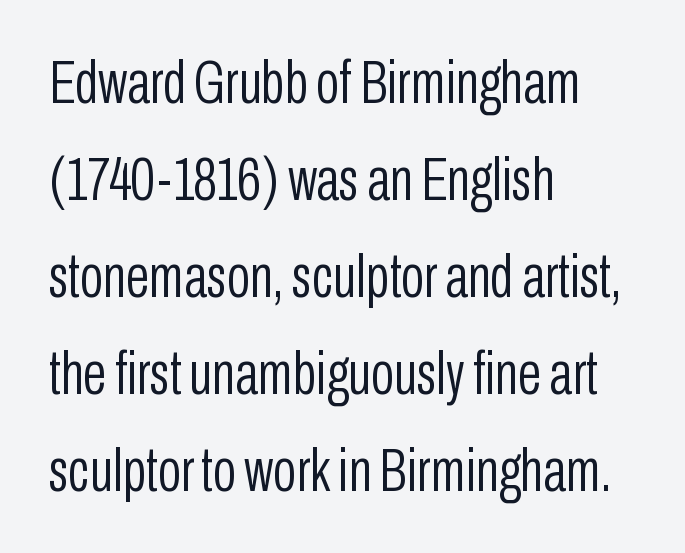
Q: Is the text bold? A: No.
Q: Is the text italic (slanted)? A: No, it is upright.
Q: Is the typeface a serif or a sans-serif typeface? A: Sans-serif.
Q: Is the text underlined? A: No.
Q: How is the paragraph aligned? A: Left-aligned.
Q: Is the spacing between letters normal or unusually wide? A: Normal.
Q: Is the spacing between lines tight, normal or loose? A: Normal.
Q: Width (condensed, normal, or wide)? A: Condensed.
Q: Stroke contrast? A: Low.
Q: x-height? A: Medium.
Q: Monospaced? A: No.
